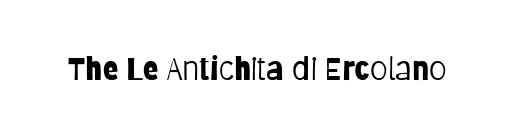
Q: Is the text bold? A: No.
Q: Is the text italic (slanted)? A: No, it is upright.
Q: Is the typeface a serif or a sans-serif typeface? A: Sans-serif.
Q: Is the text underlined? A: No.
Q: Is the spacing between letters normal or unusually wide? A: Normal.
Q: Width (condensed, normal, or wide)? A: Condensed.
Q: Stroke contrast? A: Low.
Q: x-height? A: Large.
Q: Monospaced? A: No.
